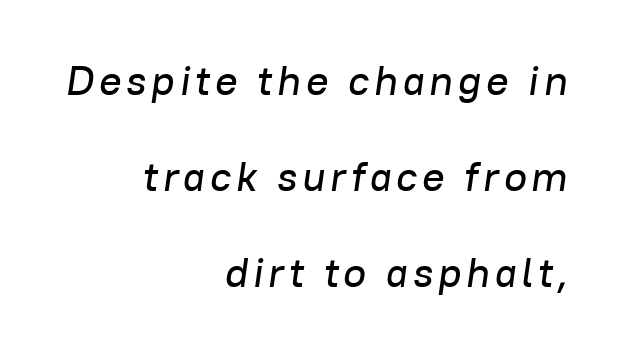
Beneath every word, the page is bare. Visually the block forms a straight wall on the right and a jagged coastline on the left. Widely set lines give the paragraph a tall, airy silhouette. Looks like regular typesetting: each glyph gets only the width it needs.
